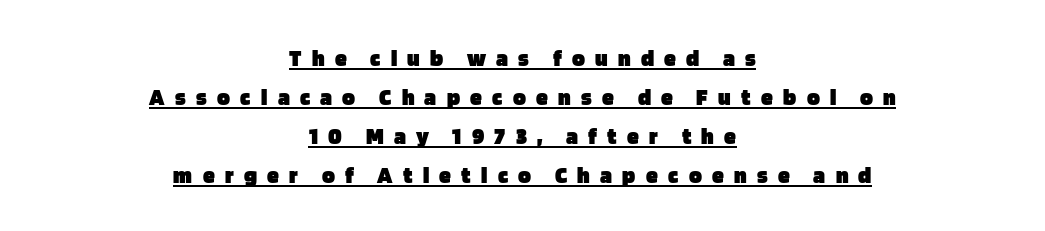
Q: Is the text bold? A: Yes.
Q: Is the text italic (slanted)? A: No, it is upright.
Q: Is the text underlined? A: Yes.
Q: How is the paragraph aligned? A: Centered.
Q: Is the spacing between letters normal or unusually wide? A: Unusually wide.
Q: Is the spacing between lines tight, normal or loose? A: Normal.
